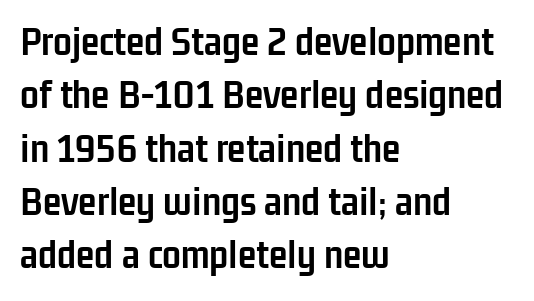
Q: Is the text bold? A: Yes.
Q: Is the text italic (slanted)? A: No, it is upright.
Q: Is the typeface a serif or a sans-serif typeface? A: Sans-serif.
Q: Is the text underlined? A: No.
Q: How is the paragraph aligned? A: Left-aligned.
Q: Is the spacing between letters normal or unusually wide? A: Normal.
Q: Is the spacing between lines tight, normal or loose? A: Normal.
Q: Width (condensed, normal, or wide)? A: Condensed.
Q: Stroke contrast? A: Low.
Q: x-height? A: Medium.
Q: Monospaced? A: No.
